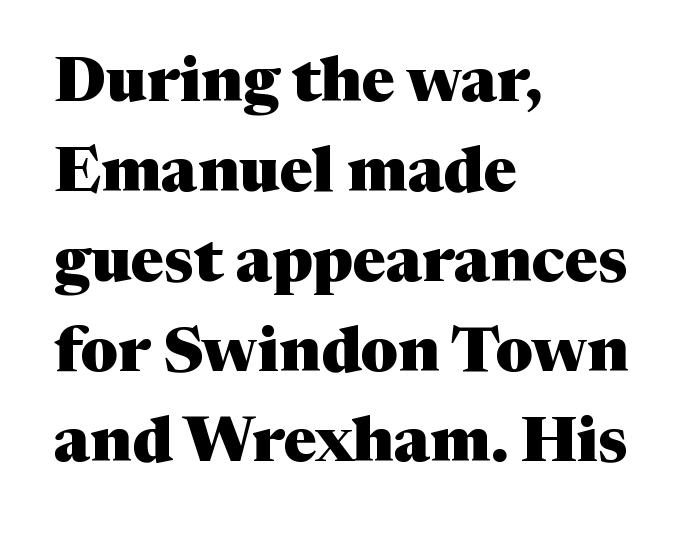
Type without underlining. Pretty heavy lettering here — definitely bold. This sample has the flowing, uneven cadence of proportional lettering. The typography opts for an upright posture over an oblique one. Here the glyphs are tracked normally, forming tight word shapes.
